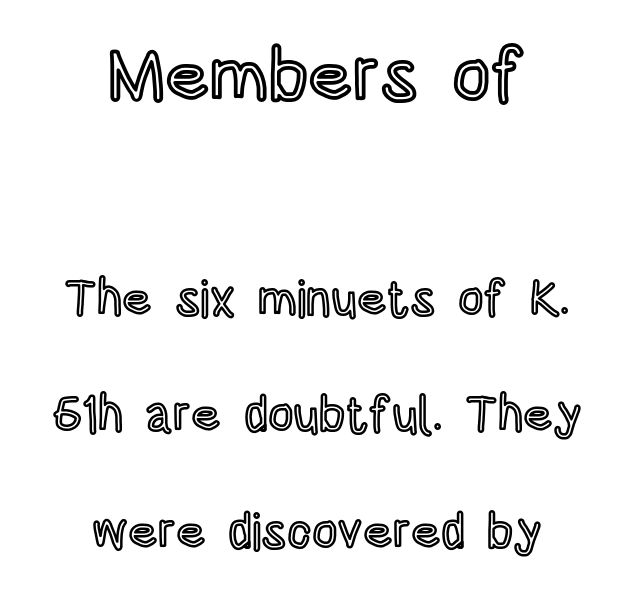
{"italic": "no", "width": "condensed", "x_height": "large", "monospaced": "no", "underline": "no", "align": "center", "line_spacing": "loose", "line_spacing_ratio": 2.33, "letter_spacing": "normal", "letter_spacing_em": 0.0, "larger_block": "first", "size_ratio": 1.5, "glyph_px": 75}
